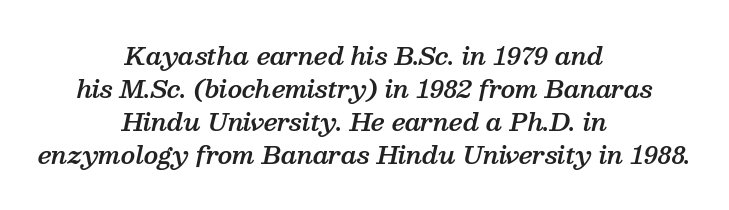
{"italic": "yes", "lean": "right", "slant_degrees": 13, "bold": "semi", "underline": "no", "align": "center", "line_spacing": "normal", "line_spacing_ratio": 1.37, "letter_spacing": "normal", "letter_spacing_em": 0.0, "glyph_px": 24}
